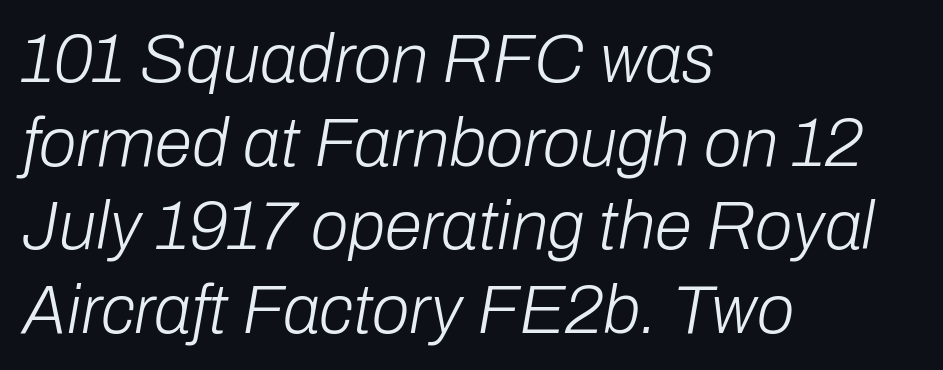
Q: Is the text bold? A: No.
Q: Is the text italic (slanted)? A: Yes, it leans right by about 10 degrees.
Q: Is the text underlined? A: No.
Q: How is the paragraph aligned? A: Left-aligned.
Q: Is the spacing between letters normal or unusually wide? A: Normal.
Q: Width (condensed, normal, or wide)? A: Normal.
Q: Stroke contrast? A: Low.
Q: x-height? A: Medium.
Q: Monospaced? A: No.
